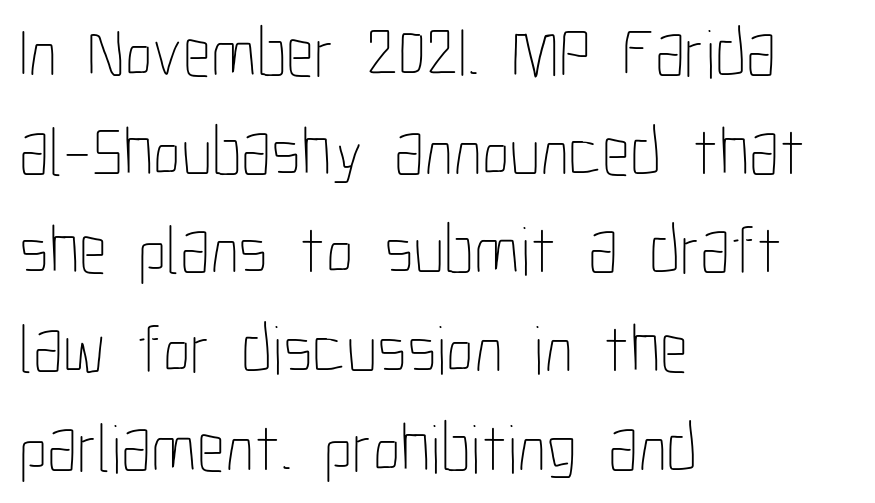
{"italic": "no", "bold": "no", "weight": "thin", "width": "condensed", "stroke_contrast": "low", "x_height": "medium", "monospaced": "no", "underline": "no", "align": "left", "line_spacing": "normal", "line_spacing_ratio": 1.43, "letter_spacing": "normal", "letter_spacing_em": 0.0, "glyph_px": 69}
